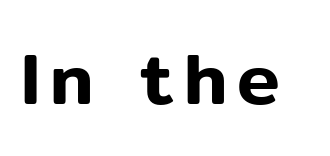
Q: Is the text italic (slanted)? A: No, it is upright.
Q: Is the typeface a serif or a sans-serif typeface? A: Sans-serif.
Q: Is the text underlined? A: No.
Q: Width (condensed, normal, or wide)? A: Normal.
Q: Stroke contrast? A: Low.
Q: x-height? A: Medium.
Q: Monospaced? A: No.
